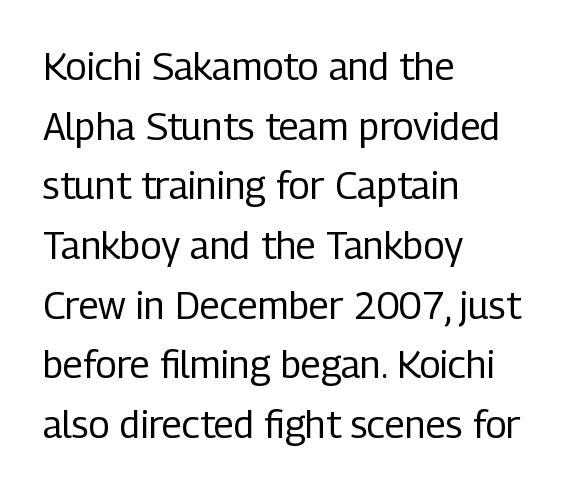
Q: Is the text bold? A: No.
Q: Is the text italic (slanted)? A: No, it is upright.
Q: Is the typeface a serif or a sans-serif typeface? A: Sans-serif.
Q: Is the text underlined? A: No.
Q: How is the paragraph aligned? A: Left-aligned.
Q: Is the spacing between letters normal or unusually wide? A: Normal.
Q: Is the spacing between lines tight, normal or loose? A: Normal.
Q: Width (condensed, normal, or wide)? A: Condensed.
Q: Stroke contrast? A: Low.
Q: x-height? A: Medium.
Q: Monospaced? A: No.
